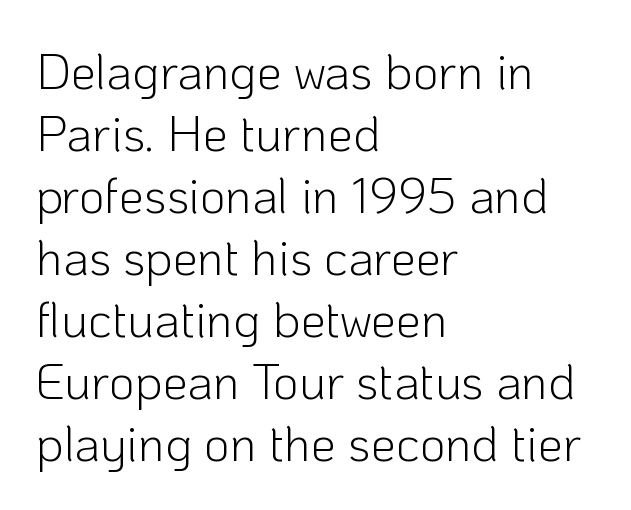
{"serif": "no", "italic": "no", "bold": "no", "weight": "light", "width": "normal", "stroke_contrast": "low", "x_height": "medium", "monospaced": "no", "underline": "no", "align": "left", "line_spacing_ratio": 1.24, "letter_spacing": "normal", "letter_spacing_em": 0.0, "glyph_px": 50}
